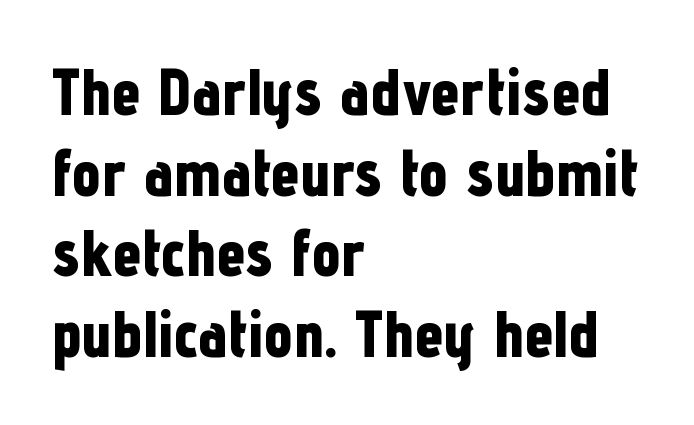
{"serif": "no", "italic": "no", "bold": "yes", "weight": "bold", "width": "condensed", "stroke_contrast": "low", "x_height": "medium", "monospaced": "no", "underline": "no", "align": "left", "line_spacing_ratio": 1.24, "letter_spacing": "normal", "letter_spacing_em": 0.0, "glyph_px": 65}
